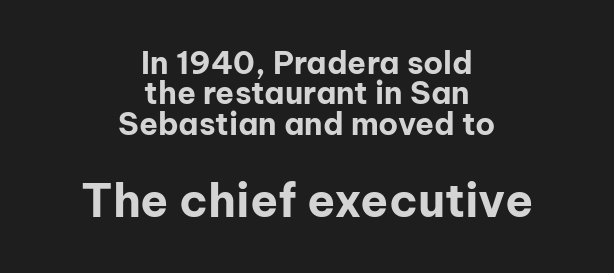
Q: Is the text bold? A: Yes.
Q: Is the text italic (slanted)? A: No, it is upright.
Q: Is the typeface a serif or a sans-serif typeface? A: Sans-serif.
Q: Is the text underlined? A: No.
Q: How is the paragraph aligned? A: Centered.
Q: Is the spacing between letters normal or unusually wide? A: Normal.
Q: Is the spacing between lines tight, normal or loose? A: Tight.
Q: Which block of text is set in a larger size, the first (top) or the second (bottom)? A: The second (bottom) one.
Q: Width (condensed, normal, or wide)? A: Normal.
Q: Stroke contrast? A: Low.
Q: x-height? A: Medium.
Q: Monospaced? A: No.
